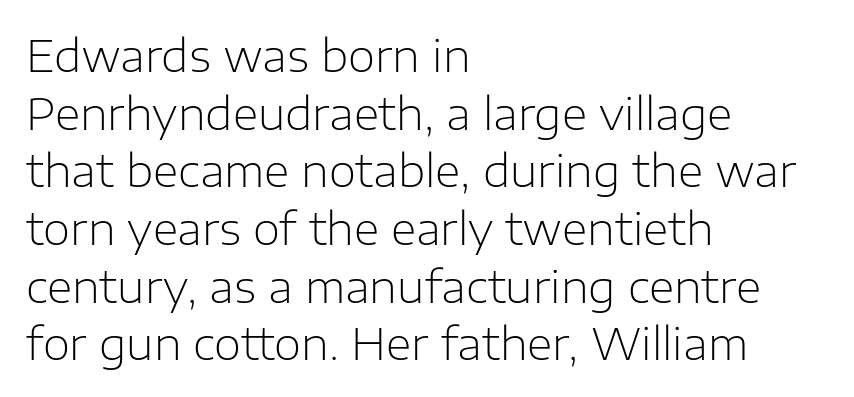
The image shows 44 px light sans-serif type, upright; set left-aligned, normal line spacing (1.31x), normal letter spacing, not underlined; low stroke contrast and a medium x-height.
